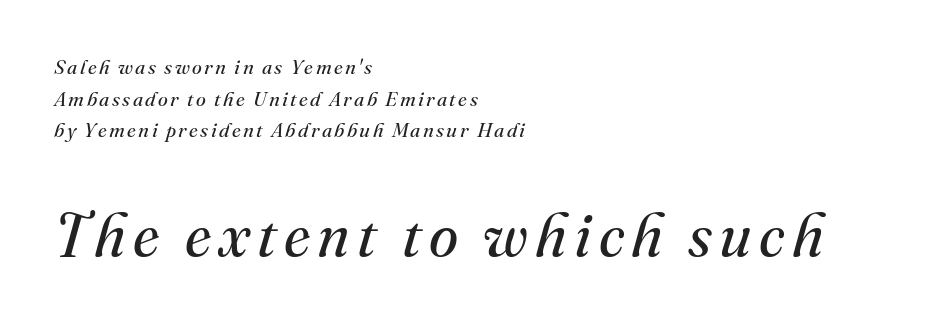
{"serif": "yes", "italic": "yes", "lean": "right", "slant_degrees": 16, "bold": "no", "weight": "regular", "width": "normal", "stroke_contrast": "medium", "x_height": "small", "monospaced": "no", "underline": "no", "align": "left", "line_spacing": "normal", "line_spacing_ratio": 1.58, "larger_block": "second", "size_ratio": 3.0, "glyph_px": 60}
